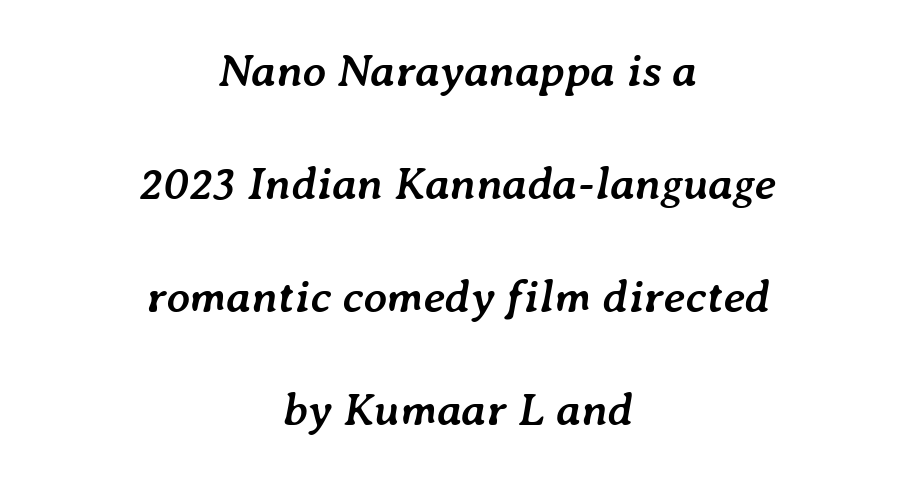
Visually the block forms a symmetrical silhouette, jagged on both flanks. Italic? Definitely — the glyphs are oblique. Observe the ordinary spacing: letters are neighbours, not strangers. You could not count columns in this text — the font is proportionally spaced. The strokes are fattened all the way to bold. Vertically, the passage feels expansive, rows floating well apart.
